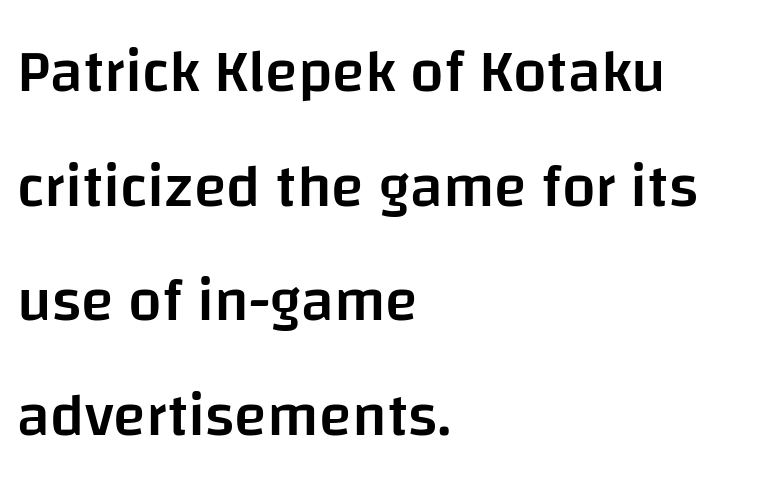
{"serif": "no", "italic": "no", "bold": "semi", "weight": "semibold", "width": "normal", "stroke_contrast": "low", "x_height": "large", "monospaced": "no", "underline": "no", "align": "left", "line_spacing": "loose", "line_spacing_ratio": 1.91, "letter_spacing": "normal", "letter_spacing_em": 0.0, "glyph_px": 60}
